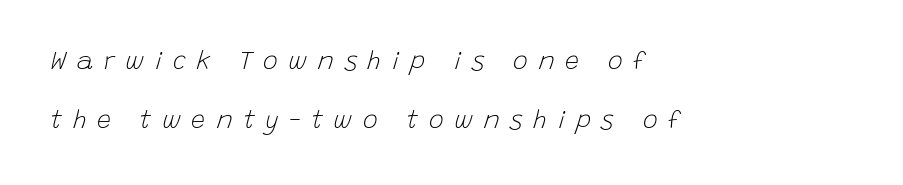
Is the stroke heavy? The answer is a plain regular-or-lighter. The horizontal fit of the characters is loose and conspicuously gappy. Leftover space on each line is placed entirely after the last word. This block would shrink considerably if given ordinary leading; it's expanded now.
